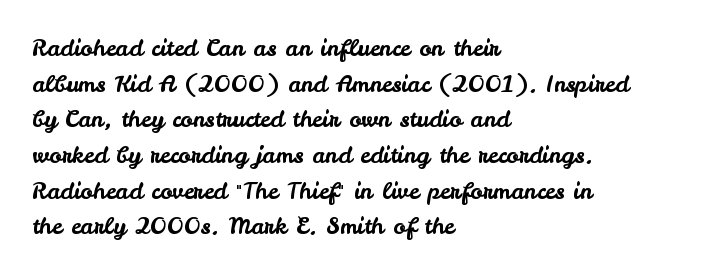
The image shows 23 px text type; set left-aligned, normal line spacing (1.55x), normal letter spacing, not underlined.
